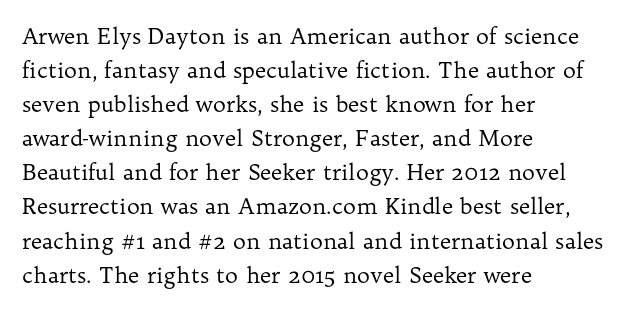
{"italic": "no", "bold": "no", "underline": "no", "align": "left", "line_spacing": "normal", "line_spacing_ratio": 1.55, "letter_spacing": "normal", "letter_spacing_em": 0.0, "glyph_px": 22}
